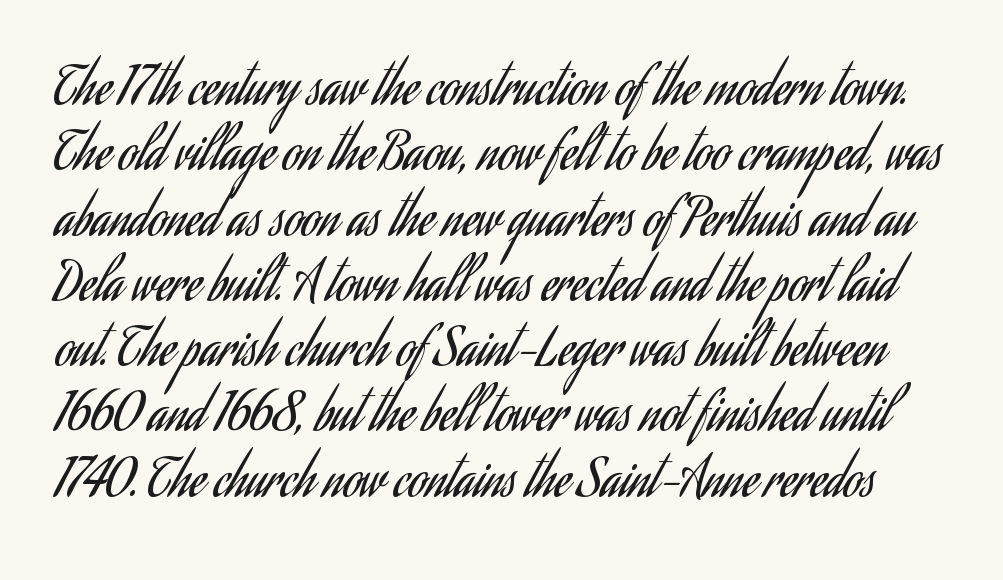
Q: Is the text bold? A: No.
Q: Is the text italic (slanted)? A: Yes.
Q: Is the typeface a serif or a sans-serif typeface? A: Sans-serif.
Q: Is the text underlined? A: No.
Q: Is the spacing between letters normal or unusually wide? A: Normal.
Q: Is the spacing between lines tight, normal or loose? A: Normal.
Q: Width (condensed, normal, or wide)? A: Condensed.
Q: Stroke contrast? A: Low.
Q: x-height? A: Small.
Q: Monospaced? A: No.
